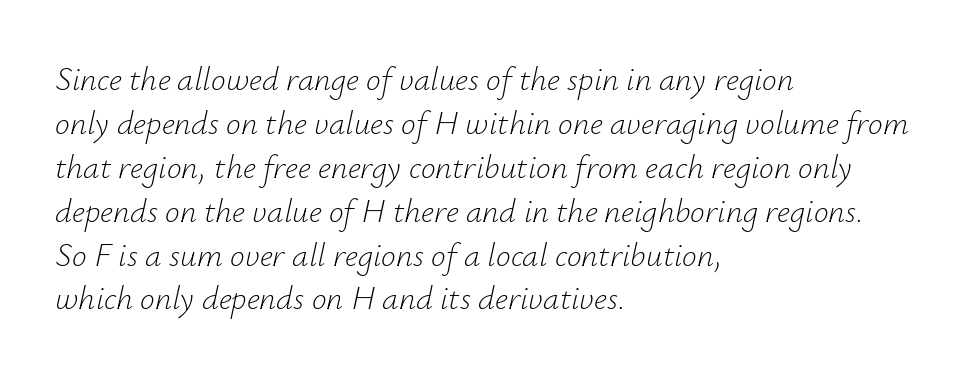
{"italic": "yes", "lean": "right", "slant_degrees": 12, "bold": "no", "weight": "light", "width": "normal", "stroke_contrast": "low", "x_height": "small", "monospaced": "no", "underline": "no", "align": "left", "line_spacing": "normal", "line_spacing_ratio": 1.33, "letter_spacing": "normal", "letter_spacing_em": 0.0, "glyph_px": 33}
